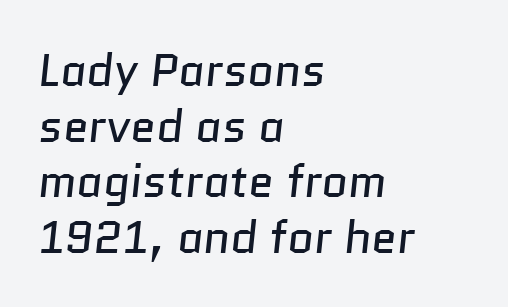
{"serif": "no", "bold": "no", "weight": "regular", "width": "normal", "stroke_contrast": "low", "x_height": "medium", "monospaced": "no", "underline": "no", "align": "left", "line_spacing_ratio": 1.21, "letter_spacing": "normal", "letter_spacing_em": 0.0, "glyph_px": 46}
